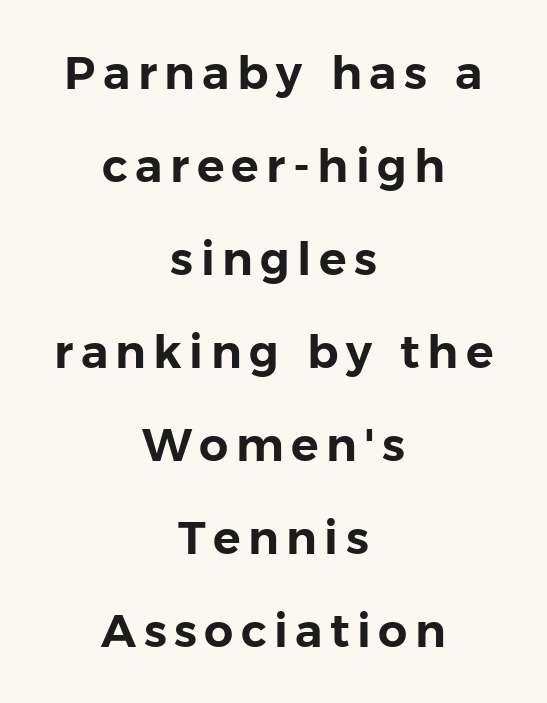
The image shows 46 px sans-serif type, upright; set centered, loose line spacing (2.02x), not underlined; low stroke contrast and a medium x-height.
